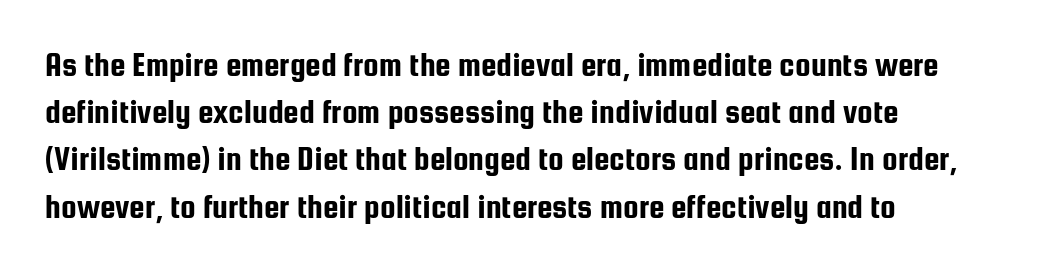
{"serif": "no", "italic": "no", "width": "condensed", "stroke_contrast": "low", "x_height": "medium", "monospaced": "no", "underline": "no", "align": "left", "line_spacing": "normal", "line_spacing_ratio": 1.35, "letter_spacing": "normal", "letter_spacing_em": 0.0, "glyph_px": 35}
